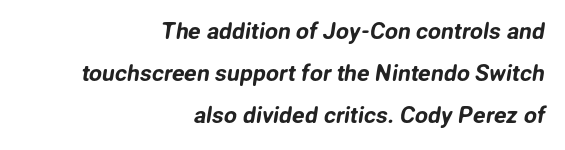
Q: Is the text underlined? A: No.
Q: How is the paragraph aligned? A: Right-aligned.
Q: Is the spacing between letters normal or unusually wide? A: Normal.
